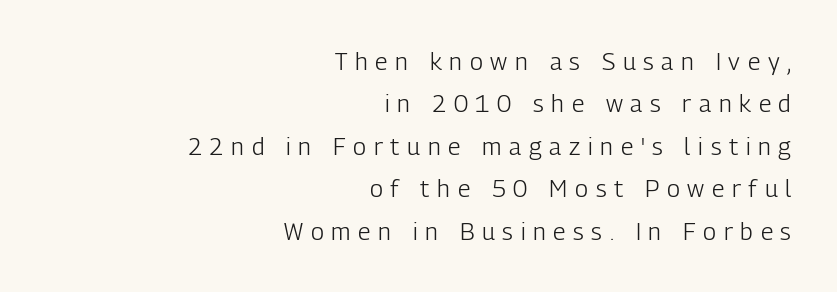
The image shows 24 px text type, upright; set right-aligned, line spacing 1.77x, unusually wide letter spacing (+0.32 em), not underlined.
